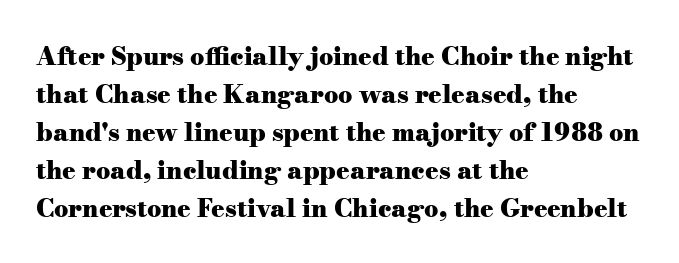
Q: Is the text bold? A: Yes.
Q: Is the text italic (slanted)? A: No, it is upright.
Q: Is the text underlined? A: No.
Q: How is the paragraph aligned? A: Left-aligned.
Q: Is the spacing between letters normal or unusually wide? A: Normal.
Q: Is the spacing between lines tight, normal or loose? A: Normal.
